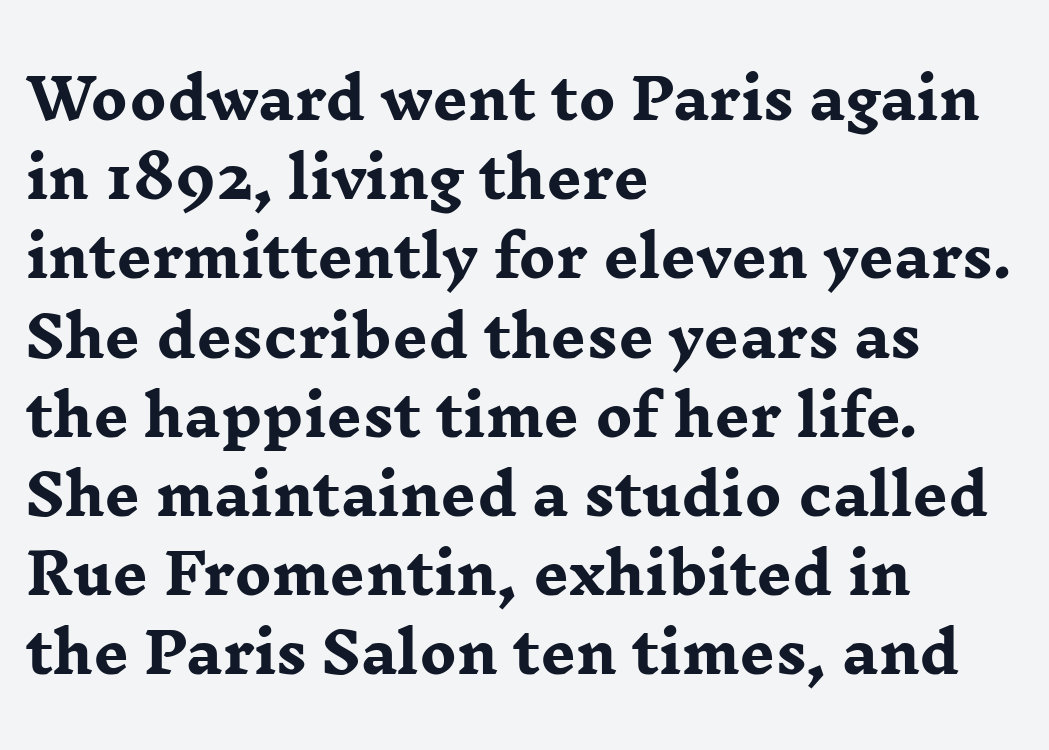
The rendering uses a bold face; every stroke is thick and dark. These lines stack with their left ends in a neat column. Note the varied advance widths — an 'i' is clearly narrower than an 'm'. What stands out about the letter spacing? Nothing — it is the standard amount. Underlining? Definitely not there. The rows are spaced the way most documents space them.
